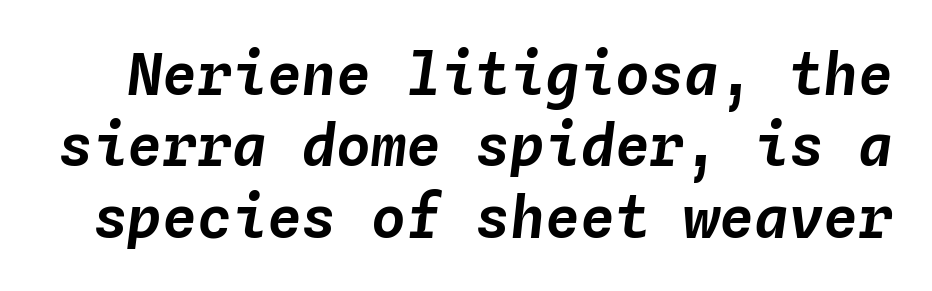
The image shows 58 px text type, italic (leaning right), monospaced; set line spacing 1.23x, normal letter spacing, not underlined; low stroke contrast and a medium x-height.
